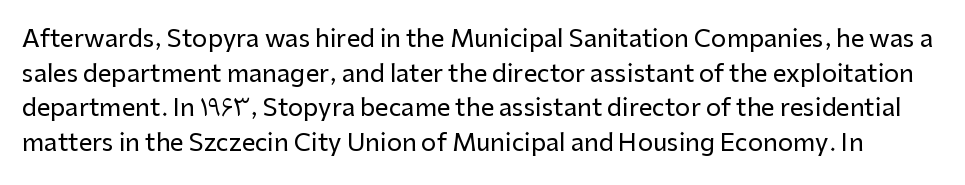
The line texture is even and compact thanks to regular tracking. Honestly, the row spacing looks completely unremarkable. The lettering stays uniformly vertical, giving the passage a roman look. Each row of text sits above clean, open space.
